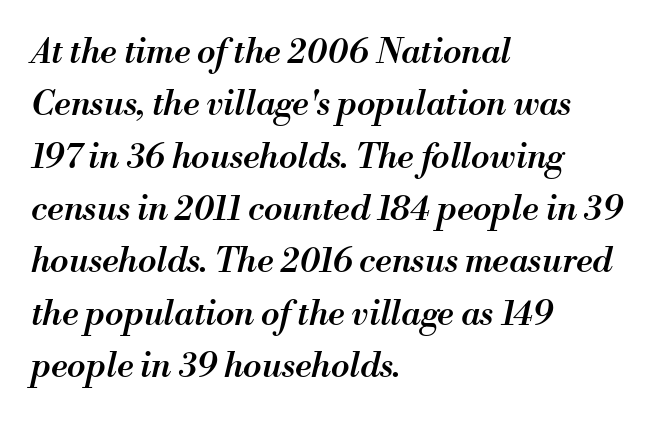
Q: Is the text bold? A: Semi-bold.
Q: Is the text italic (slanted)? A: Yes, it leans right by about 13 degrees.
Q: Is the text underlined? A: No.
Q: How is the paragraph aligned? A: Left-aligned.
Q: Is the spacing between letters normal or unusually wide? A: Normal.
Q: Is the spacing between lines tight, normal or loose? A: Normal.
Q: Width (condensed, normal, or wide)? A: Normal.
Q: Stroke contrast? A: Medium.
Q: x-height? A: Small.
Q: Monospaced? A: No.
